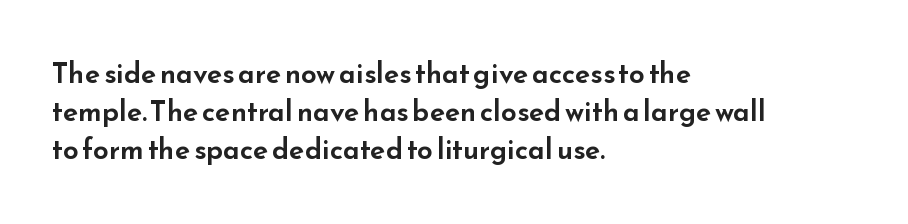
Q: Is the text italic (slanted)? A: No, it is upright.
Q: Is the typeface a serif or a sans-serif typeface? A: Sans-serif.
Q: Is the text underlined? A: No.
Q: How is the paragraph aligned? A: Left-aligned.
Q: Is the spacing between letters normal or unusually wide? A: Normal.
Q: Is the spacing between lines tight, normal or loose? A: Normal.
Q: Width (condensed, normal, or wide)? A: Wide.
Q: Stroke contrast? A: Low.
Q: x-height? A: Small.
Q: Monospaced? A: No.
